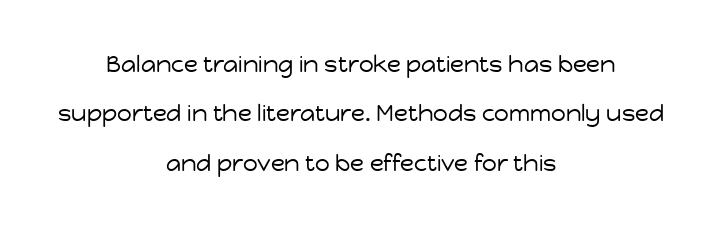
The image shows 23 px text type, upright; set centered, loose line spacing (2.15x), normal letter spacing, not underlined.
